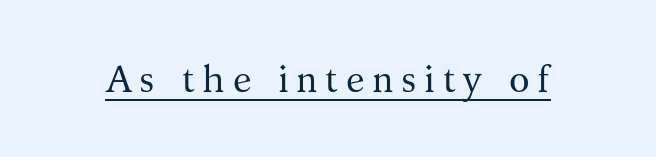
The image shows 38 px regular-weight serif type, upright; set unusually wide letter spacing (+0.2 em), underlined; medium stroke contrast and a medium x-height.
